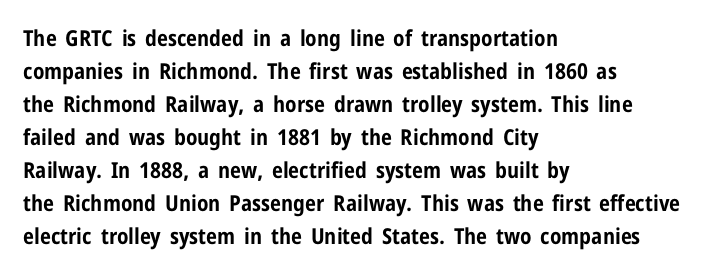
Q: Is the text bold? A: Yes.
Q: Is the text italic (slanted)? A: No, it is upright.
Q: Is the text underlined? A: No.
Q: How is the paragraph aligned? A: Left-aligned.
Q: Is the spacing between letters normal or unusually wide? A: Normal.
Q: Is the spacing between lines tight, normal or loose? A: Normal.
